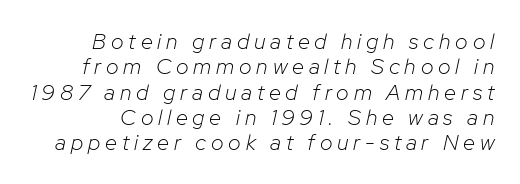
The image shows 22 px text type, italic (leaning right); set tight line spacing (1.15x), unusually wide letter spacing (+0.22 em), not underlined.
